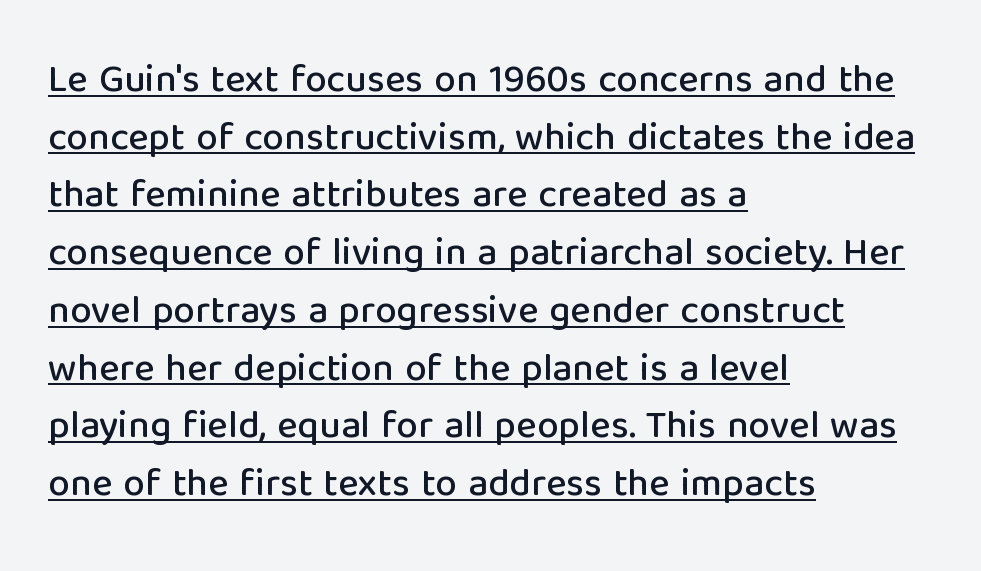
Notice how the stems are strictly vertical — no italics here. Typographically, this falls in the sans-serif category. Looks like regular typesetting: each glyph gets only the width it needs. Students, note that the glyphs here touch the page at normal intervals. Students, observe the line beneath the letters — that is underlining. This sample is left-justified, so line endings fall wherever the words run out.
